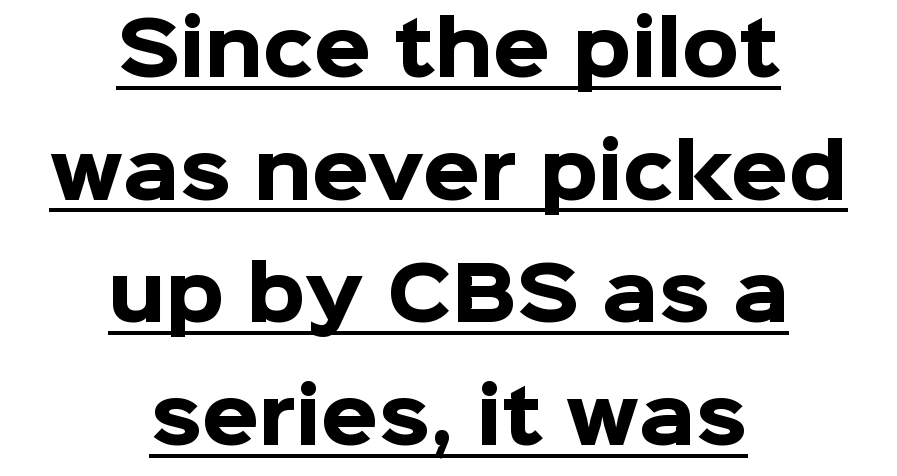
Q: Is the text bold? A: Yes.
Q: Is the text italic (slanted)? A: No, it is upright.
Q: Is the typeface a serif or a sans-serif typeface? A: Sans-serif.
Q: Is the text underlined? A: Yes.
Q: How is the paragraph aligned? A: Centered.
Q: Is the spacing between letters normal or unusually wide? A: Normal.
Q: Is the spacing between lines tight, normal or loose? A: Normal.
Q: Width (condensed, normal, or wide)? A: Normal.
Q: Stroke contrast? A: Low.
Q: x-height? A: Medium.
Q: Monospaced? A: No.
